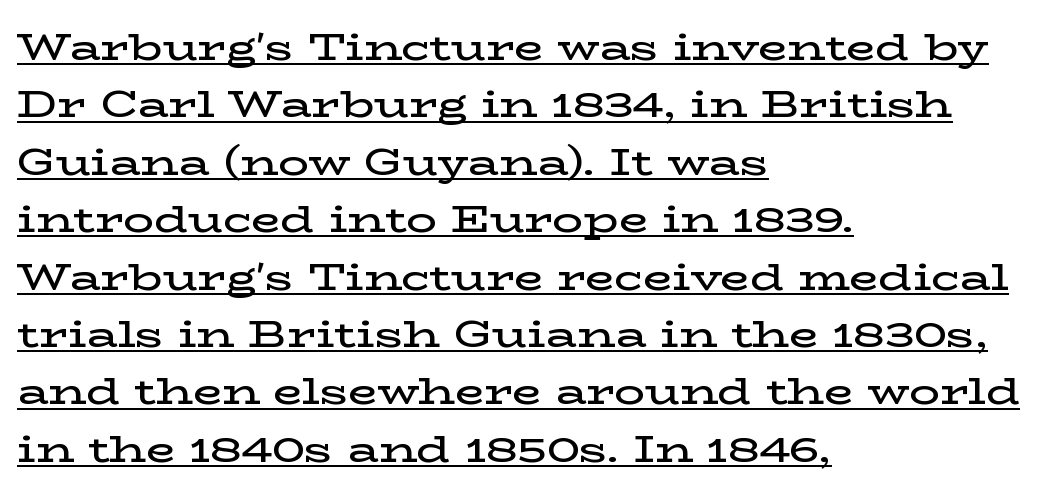
The image shows 38 px semibold, wide serif type, upright; set left-aligned, normal line spacing (1.51x), normal letter spacing, underlined; low stroke contrast and a medium x-height.
